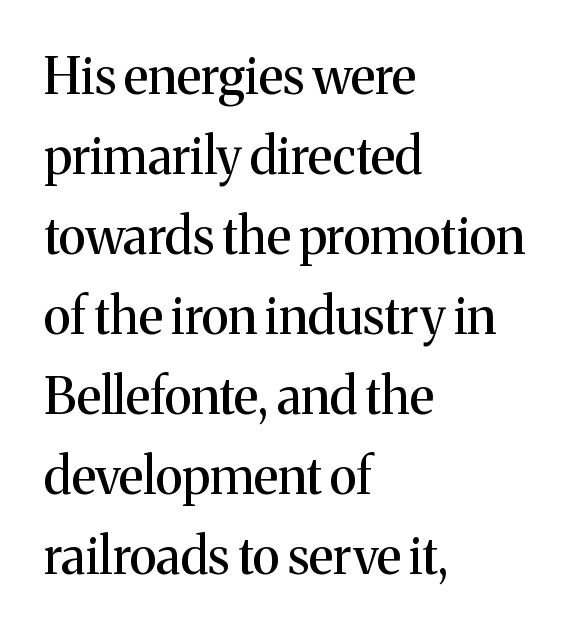
Q: Is the text italic (slanted)? A: No, it is upright.
Q: Is the typeface a serif or a sans-serif typeface? A: Serif.
Q: Is the text underlined? A: No.
Q: How is the paragraph aligned? A: Left-aligned.
Q: Is the spacing between letters normal or unusually wide? A: Normal.
Q: Is the spacing between lines tight, normal or loose? A: Normal.
Q: Width (condensed, normal, or wide)? A: Normal.
Q: Stroke contrast? A: Medium.
Q: x-height? A: Medium.
Q: Monospaced? A: No.
